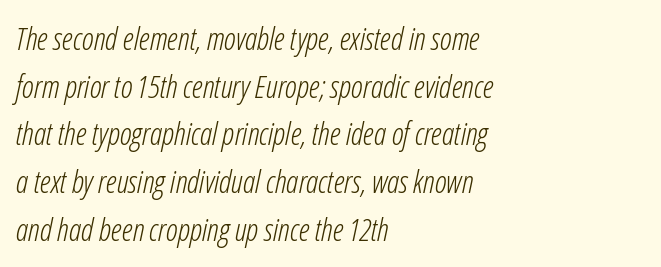
{"italic": "yes", "lean": "right", "slant_degrees": 12, "bold": "no", "weight": "light", "width": "condensed", "stroke_contrast": "low", "x_height": "medium", "monospaced": "no", "underline": "no", "align": "left", "line_spacing": "normal", "line_spacing_ratio": 1.54, "letter_spacing": "normal", "letter_spacing_em": 0.0, "glyph_px": 31}
